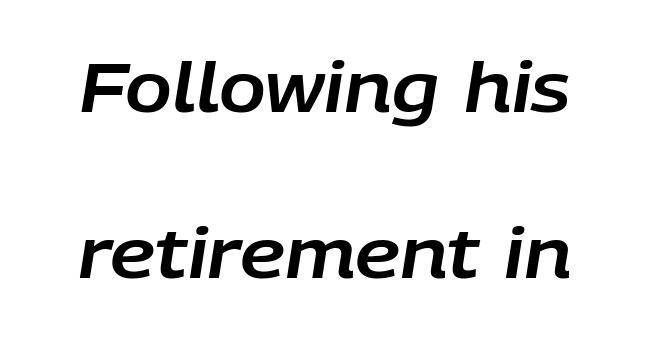
Q: Is the text italic (slanted)? A: Yes, it leans right by about 9 degrees.
Q: Is the text underlined? A: No.
Q: Is the spacing between letters normal or unusually wide? A: Normal.
Q: Is the spacing between lines tight, normal or loose? A: Loose.
Q: Width (condensed, normal, or wide)? A: Normal.
Q: Stroke contrast? A: Low.
Q: x-height? A: Large.
Q: Monospaced? A: No.
